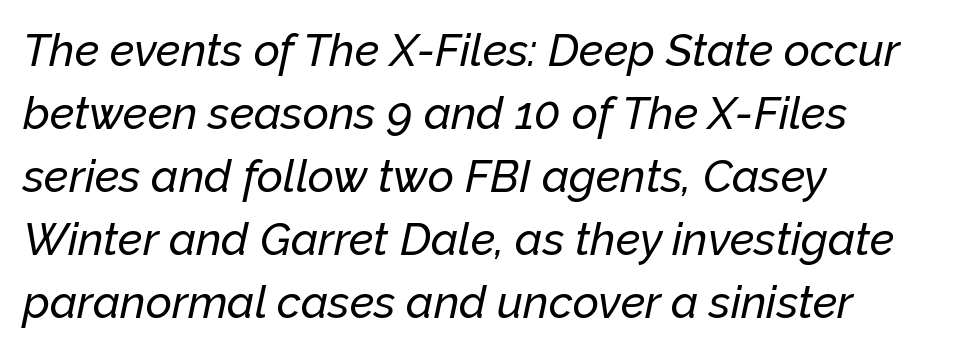
Q: Is the text italic (slanted)? A: Yes, it leans right by about 12 degrees.
Q: Is the text underlined? A: No.
Q: How is the paragraph aligned? A: Left-aligned.
Q: Is the spacing between letters normal or unusually wide? A: Normal.
Q: Is the spacing between lines tight, normal or loose? A: Normal.
Q: Width (condensed, normal, or wide)? A: Normal.
Q: Stroke contrast? A: Low.
Q: x-height? A: Medium.
Q: Monospaced? A: No.
